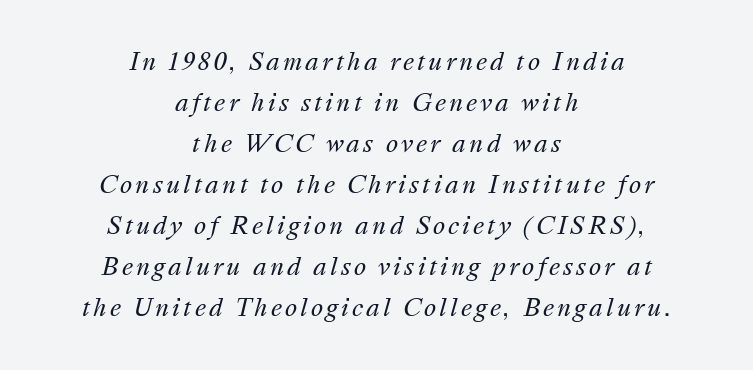
Q: Is the text bold? A: No.
Q: Is the text italic (slanted)? A: Yes, it leans right by about 16 degrees.
Q: Is the text underlined? A: No.
Q: How is the paragraph aligned? A: Centered.
